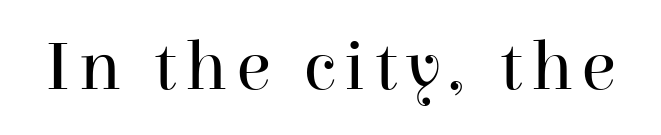
{"serif": "yes", "italic": "no", "bold": "no", "weight": "regular", "width": "normal", "stroke_contrast": "high", "x_height": "medium", "monospaced": "no", "underline": "no", "glyph_px": 71}
